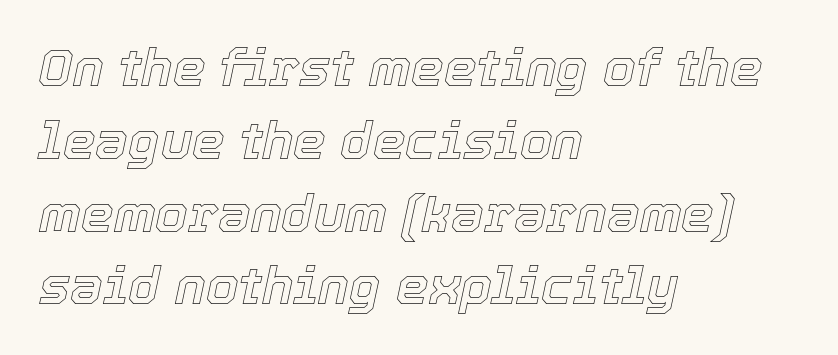
Q: Is the text italic (slanted)? A: Yes, it leans right by about 12 degrees.
Q: Is the text underlined? A: No.
Q: How is the paragraph aligned? A: Left-aligned.
Q: Is the spacing between letters normal or unusually wide? A: Normal.
Q: Is the spacing between lines tight, normal or loose? A: Normal.
Q: Width (condensed, normal, or wide)? A: Normal.
Q: x-height? A: Medium.
Q: Monospaced? A: No.
